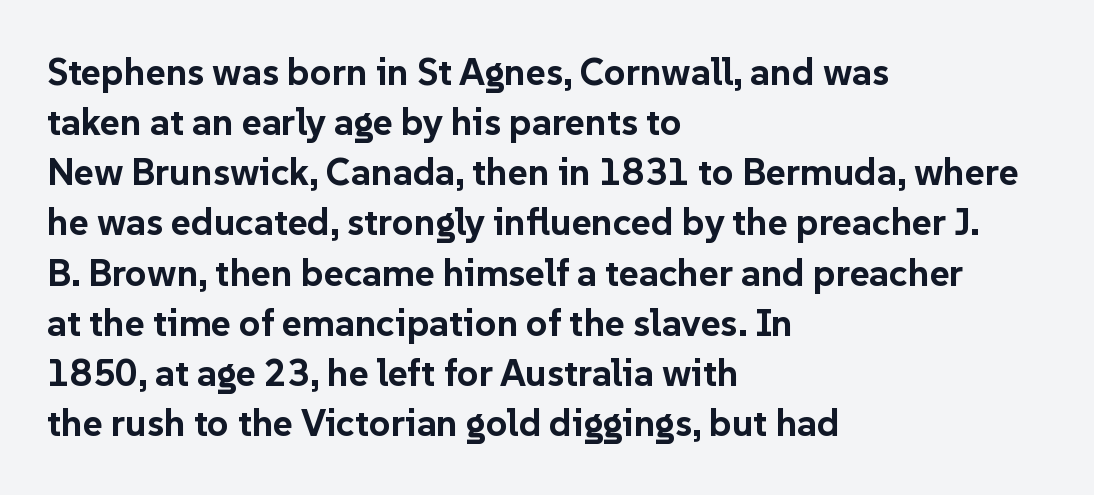
The typesetter chose a ragged-right arrangement here. Notice how descenders clear the ascenders below comfortably — that's standard leading. Rule under the text: the space is simply empty. Heavy-handed strokes throughout: this text is bold. The face used here is rendered with its standard letterfit.
